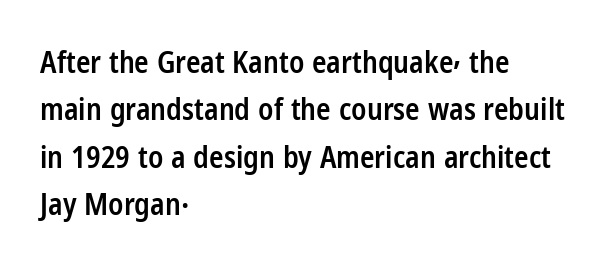
Leading matches the norm, producing a regular column. The font is running at a semibold setting, under full bold. One-word summary of the alignment: left. What stands out about the letter spacing? Nothing — it is the standard amount.
